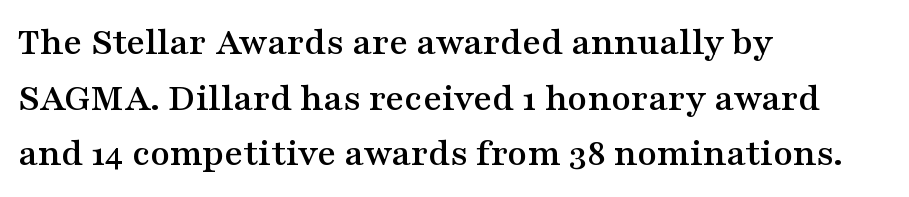
The image shows 40 px wide serif type, upright; set left-aligned, normal line spacing (1.39x), normal letter spacing, not underlined; medium stroke contrast and a medium x-height.
